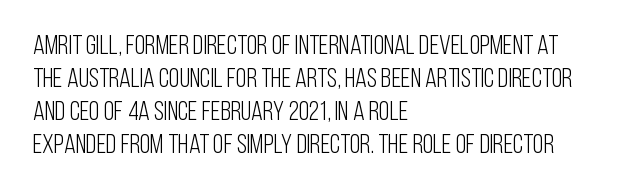
The type sits square on the baseline with zero lean. All the whitespace from short lines collects on the right. Students, note that the glyphs here touch the page at normal intervals. Weight class: somewhere from thin through regular. The foot of each line stays bare and open.
